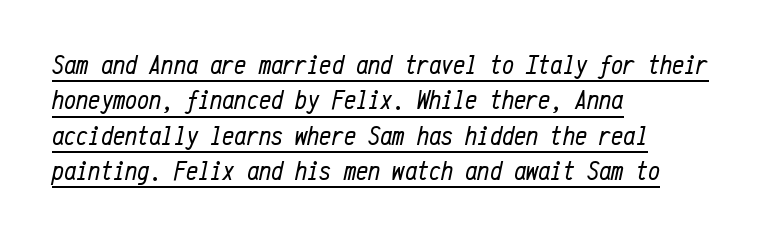
Q: Is the text bold? A: No.
Q: Is the text italic (slanted)? A: Yes, it leans right by about 12 degrees.
Q: Is the text underlined? A: Yes.
Q: How is the paragraph aligned? A: Left-aligned.
Q: Is the spacing between letters normal or unusually wide? A: Normal.
Q: Is the spacing between lines tight, normal or loose? A: Normal.
